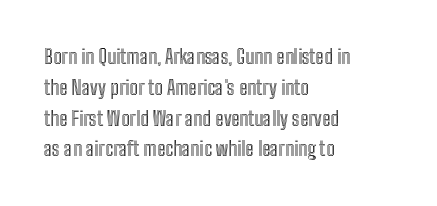
Q: Is the text italic (slanted)? A: No, it is upright.
Q: Is the text underlined? A: No.
Q: How is the paragraph aligned? A: Left-aligned.
Q: Is the spacing between letters normal or unusually wide? A: Normal.
Q: Is the spacing between lines tight, normal or loose? A: Normal.
